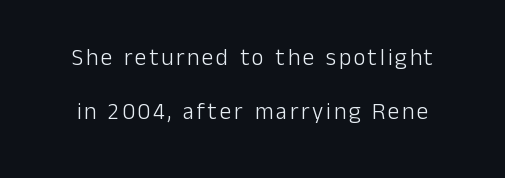
Descenders hang freely into open space. No letter is thick-stroked: the sample isn't bold. This is roman type, the default non-slanted kind. The rendering uses a large line-height, opening up the rows.
